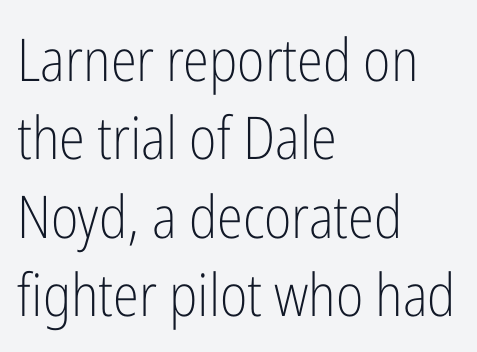
Q: Is the text bold? A: No.
Q: Is the text italic (slanted)? A: No, it is upright.
Q: Is the typeface a serif or a sans-serif typeface? A: Sans-serif.
Q: Is the text underlined? A: No.
Q: How is the paragraph aligned? A: Left-aligned.
Q: Is the spacing between letters normal or unusually wide? A: Normal.
Q: Is the spacing between lines tight, normal or loose? A: Normal.
Q: Width (condensed, normal, or wide)? A: Condensed.
Q: Stroke contrast? A: Low.
Q: x-height? A: Medium.
Q: Monospaced? A: No.
